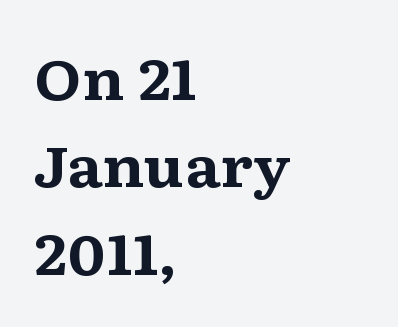
Heft: maximum for text — a bold. The letters stand upright; this is a roman face. Looks like regular typesetting: each glyph gets only the width it needs. The rendering uses a moderate line-height, typical for paragraphs. The face used here is seriffed, in the tradition of book romans. The face used here is rendered with its standard letterfit.
